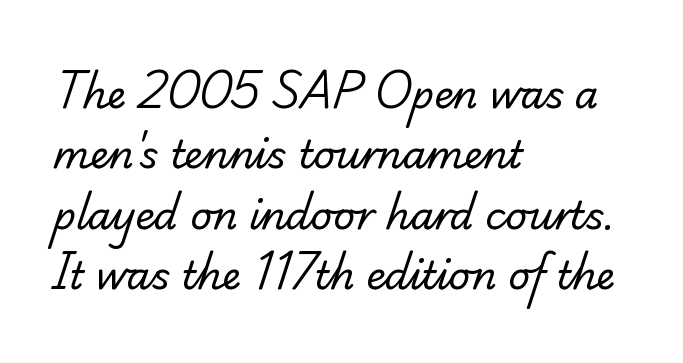
Q: Is the text bold? A: No.
Q: Is the typeface a serif or a sans-serif typeface? A: Serif.
Q: Is the text underlined? A: No.
Q: How is the paragraph aligned? A: Left-aligned.
Q: Is the spacing between letters normal or unusually wide? A: Normal.
Q: Is the spacing between lines tight, normal or loose? A: Normal.
Q: Width (condensed, normal, or wide)? A: Normal.
Q: Stroke contrast? A: Low.
Q: x-height? A: Small.
Q: Monospaced? A: No.
